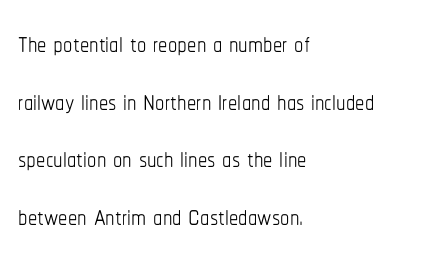
Q: Is the text bold? A: No.
Q: Is the text italic (slanted)? A: No, it is upright.
Q: Is the text underlined? A: No.
Q: How is the paragraph aligned? A: Left-aligned.
Q: Is the spacing between letters normal or unusually wide? A: Normal.
Q: Is the spacing between lines tight, normal or loose? A: Normal.
Q: Width (condensed, normal, or wide)? A: Condensed.
Q: Stroke contrast? A: Low.
Q: x-height? A: Medium.
Q: Monospaced? A: No.
